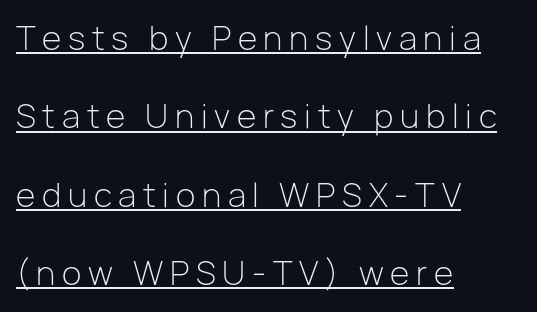
{"serif": "no", "italic": "no", "bold": "no", "weight": "light", "width": "normal", "stroke_contrast": "low", "x_height": "medium", "monospaced": "no", "underline": "yes", "align": "left", "line_spacing": "loose", "line_spacing_ratio": 2.45, "letter_spacing": "wide", "letter_spacing_em": 0.21, "glyph_px": 32}
